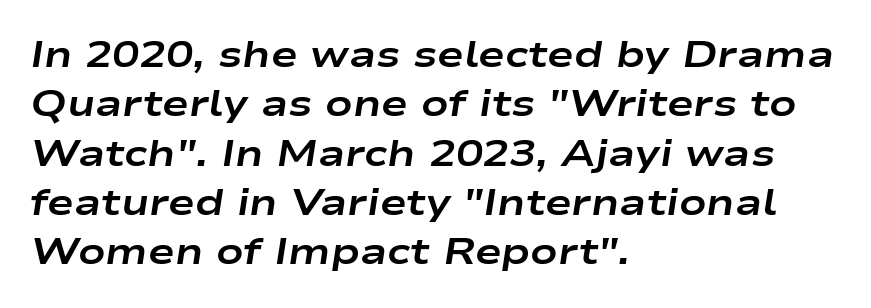
Q: Is the text bold? A: Yes.
Q: Is the text italic (slanted)? A: Yes, it leans right by about 9 degrees.
Q: Is the text underlined? A: No.
Q: How is the paragraph aligned? A: Left-aligned.
Q: Is the spacing between letters normal or unusually wide? A: Normal.
Q: Is the spacing between lines tight, normal or loose? A: Normal.
Q: Width (condensed, normal, or wide)? A: Wide.
Q: Stroke contrast? A: Low.
Q: x-height? A: Medium.
Q: Monospaced? A: No.
